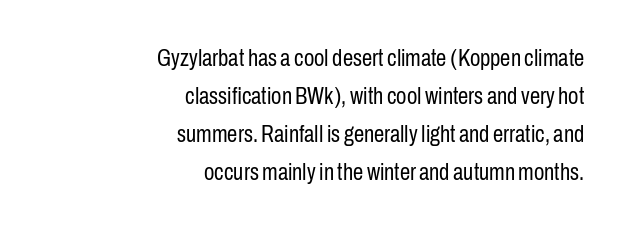
The type is set solid horizontally, with unmodified tracking. Counters stay open thanks to moderate or lighter strokes. Descender tails drop into unmarked territory. This is the regular roman posture of the typeface. The text block is weighted toward the right margin, trailing off unevenly leftward. Normally led — the rows are evenly, conventionally spaced.
